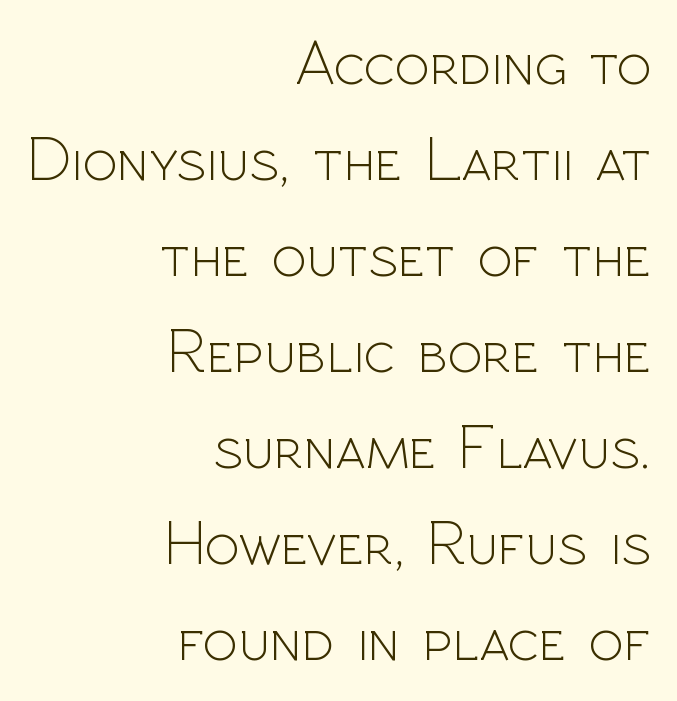
Look at the bottom of the vertical strokes: they stop flat, with no serifs. Students, observe: this is what conventionally led text looks like. These lines are rendered in a variable-pitch font. Which margin do the lines hug? The right one — the left edge is uneven. Heft: none added — not bold.
